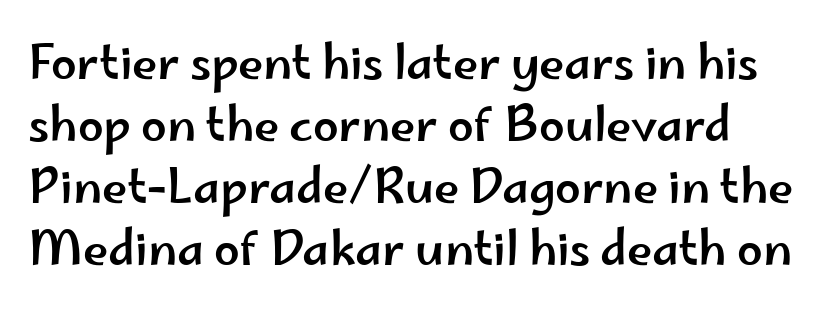
The image shows 46 px wide sans-serif type, upright; set normal line spacing (1.35x), normal letter spacing, not underlined; low stroke contrast and a small x-height.
